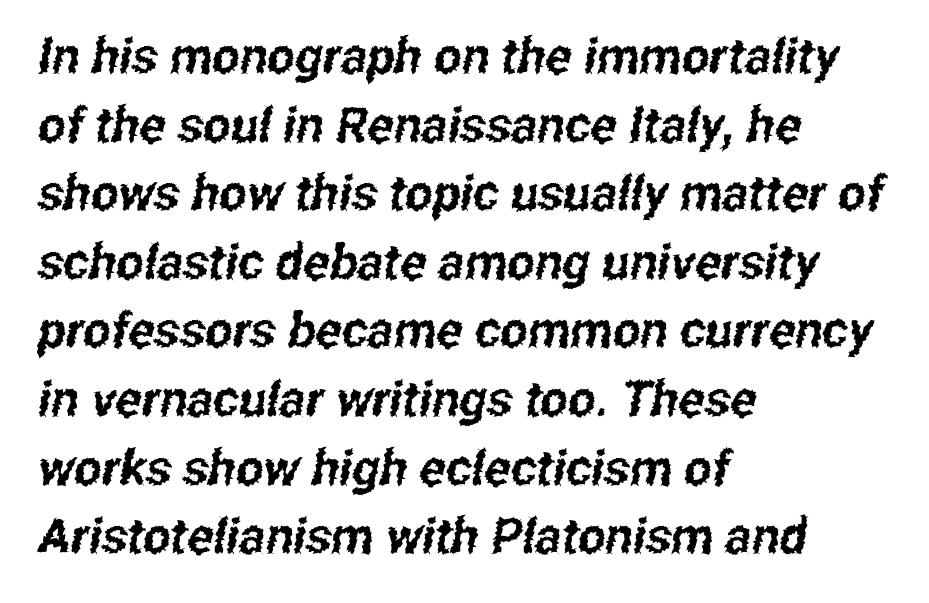
These lines keep a tight, regular rhythm from letter to letter. Notice how the passage keeps a crisp vertical edge on the left only. The space directly below the letters is spotless. Notice how descenders clear the ascenders below comfortably — that's standard leading.
